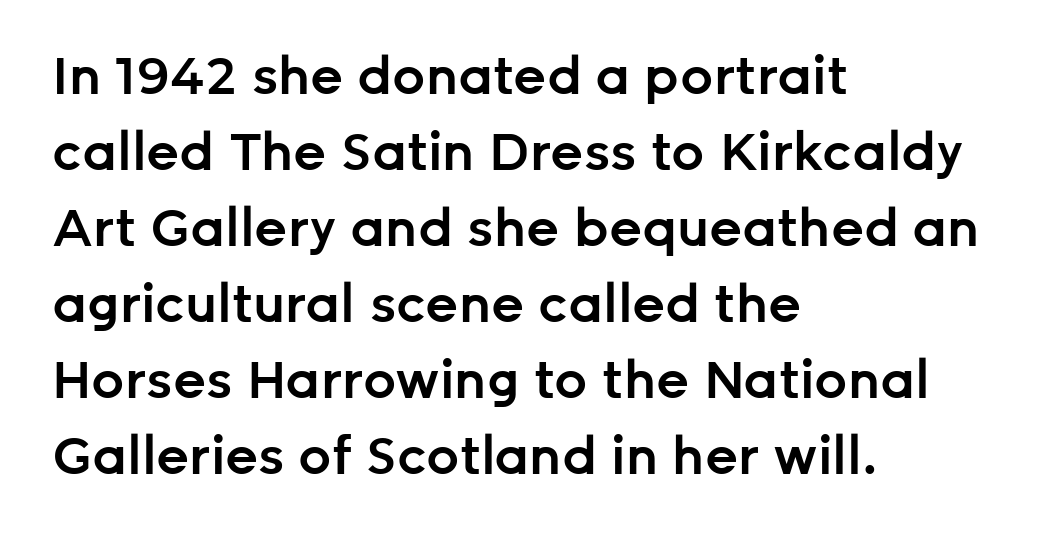
The letters advance in unequal steps, a hallmark of proportional type. Students, observe: this is what conventionally led text looks like. Posture: vertical. The text block is weighted toward the left margin, trailing off unevenly rightward.
